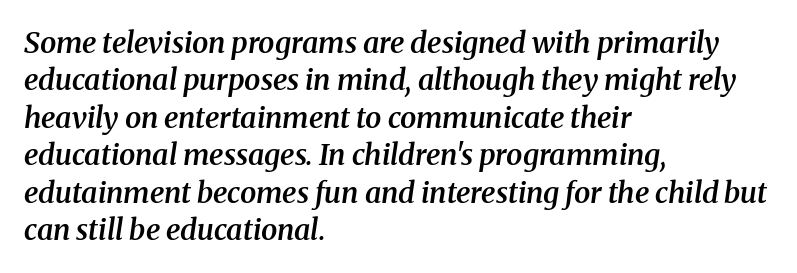
Q: Is the text bold? A: Semi-bold.
Q: Is the text italic (slanted)? A: Yes, it leans right by about 8 degrees.
Q: Is the typeface a serif or a sans-serif typeface? A: Serif.
Q: Is the text underlined? A: No.
Q: How is the paragraph aligned? A: Left-aligned.
Q: Is the spacing between letters normal or unusually wide? A: Normal.
Q: Is the spacing between lines tight, normal or loose? A: Normal.
Q: Width (condensed, normal, or wide)? A: Normal.
Q: Stroke contrast? A: Medium.
Q: x-height? A: Medium.
Q: Monospaced? A: No.
